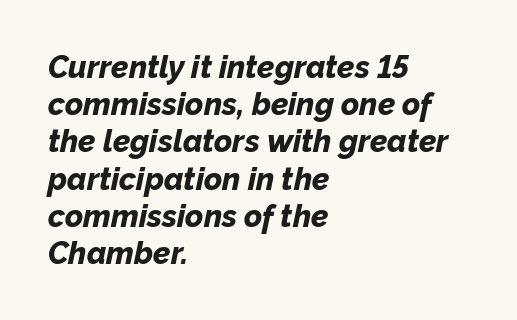
The image shows 31 px bold type, italic (leaning right); set left-aligned, line spacing 1.2x, normal letter spacing, not underlined; low stroke contrast and a medium x-height.
